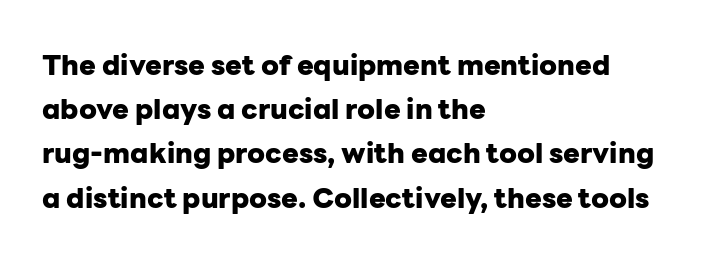
Characters follow at the spacing the type designer built in. Successive baselines arrive at the customary interval. These lines are rendered in a variable-pitch font. A student would call this left alignment; a typographer would say flush left, rag right. Clear beneath every line of the passage. The face used here is a sans, in the tradition of grotesques and geometrics.
